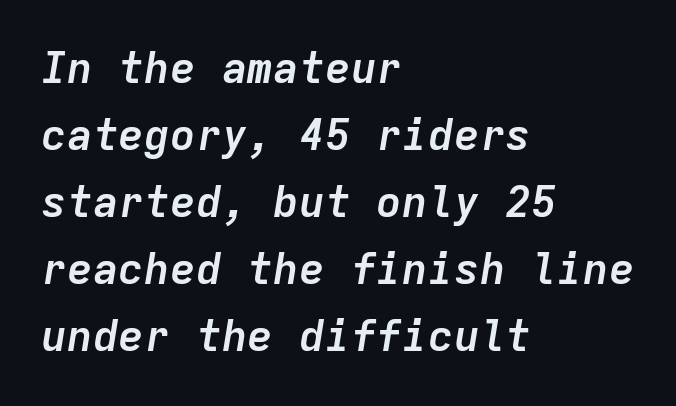
This block has exactly the height ordinary leading produces. Each letter, wide or thin by design, is forced into the same width here. Looking at the ascenders, they clearly lean. Decoration check: the copy has no underline. Left-aligned paragraph, ragged on the right. Bold? Absolutely — the strokes are thick and heavy.
